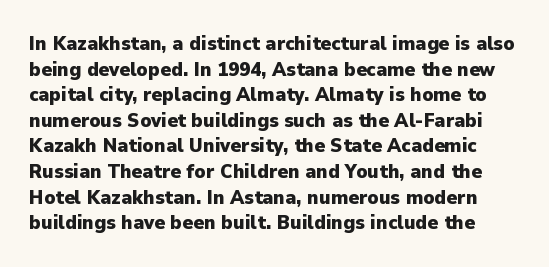
The image shows 20 px bold type, upright; set normal line spacing (1.28x), normal letter spacing, not underlined.
